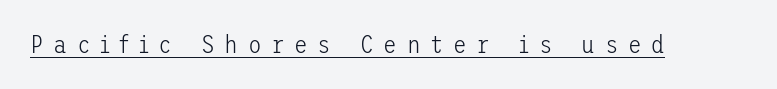
Q: Is the text bold? A: No.
Q: Is the text italic (slanted)? A: No, it is upright.
Q: Is the text underlined? A: Yes.
Q: Is the spacing between letters normal or unusually wide? A: Unusually wide.
